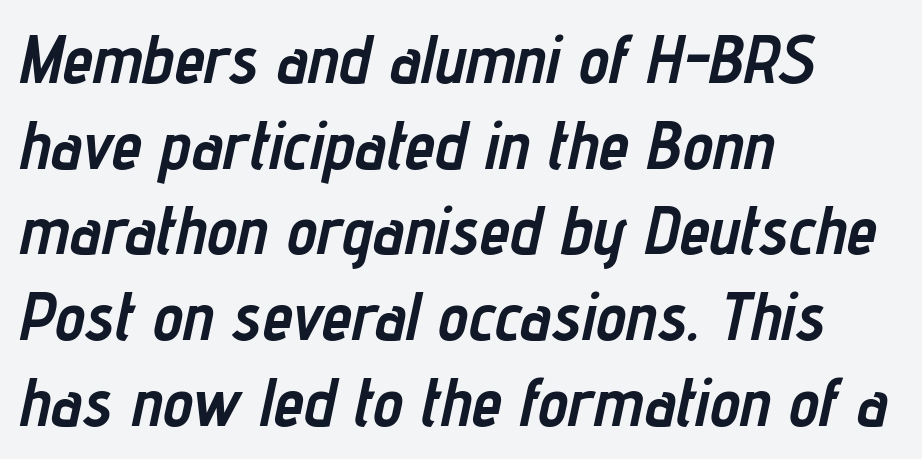
Q: Is the text bold? A: Yes.
Q: Is the text italic (slanted)? A: Yes, it leans right by about 12 degrees.
Q: Is the text underlined? A: No.
Q: How is the paragraph aligned? A: Left-aligned.
Q: Is the spacing between letters normal or unusually wide? A: Normal.
Q: Is the spacing between lines tight, normal or loose? A: Normal.
Q: Width (condensed, normal, or wide)? A: Condensed.
Q: Stroke contrast? A: Low.
Q: x-height? A: Medium.
Q: Monospaced? A: No.
